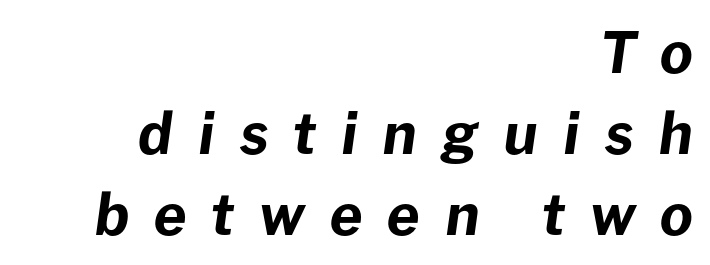
The image shows 57 px bold type, italic (leaning right); set right-aligned, normal line spacing (1.42x), unusually wide letter spacing (+0.44 em), not underlined; low stroke contrast and a medium x-height.
